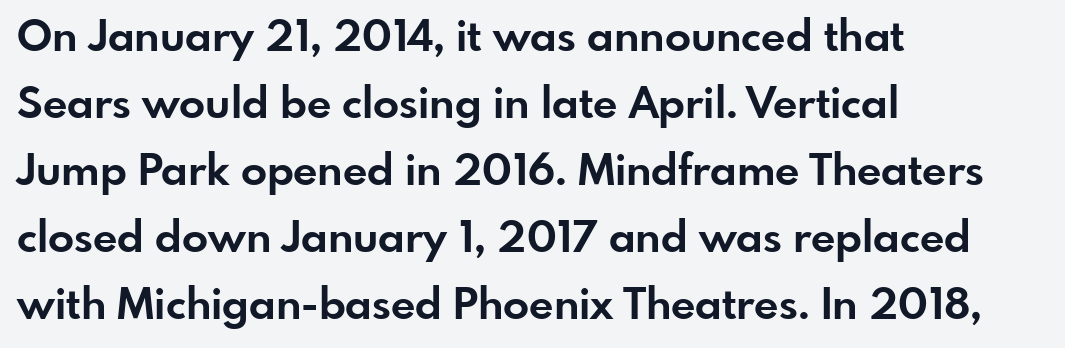
Q: Is the text bold? A: Yes.
Q: Is the text italic (slanted)? A: No, it is upright.
Q: Is the typeface a serif or a sans-serif typeface? A: Sans-serif.
Q: Is the text underlined? A: No.
Q: How is the paragraph aligned? A: Left-aligned.
Q: Is the spacing between letters normal or unusually wide? A: Normal.
Q: Is the spacing between lines tight, normal or loose? A: Normal.
Q: Width (condensed, normal, or wide)? A: Normal.
Q: Stroke contrast? A: Low.
Q: x-height? A: Small.
Q: Monospaced? A: No.
